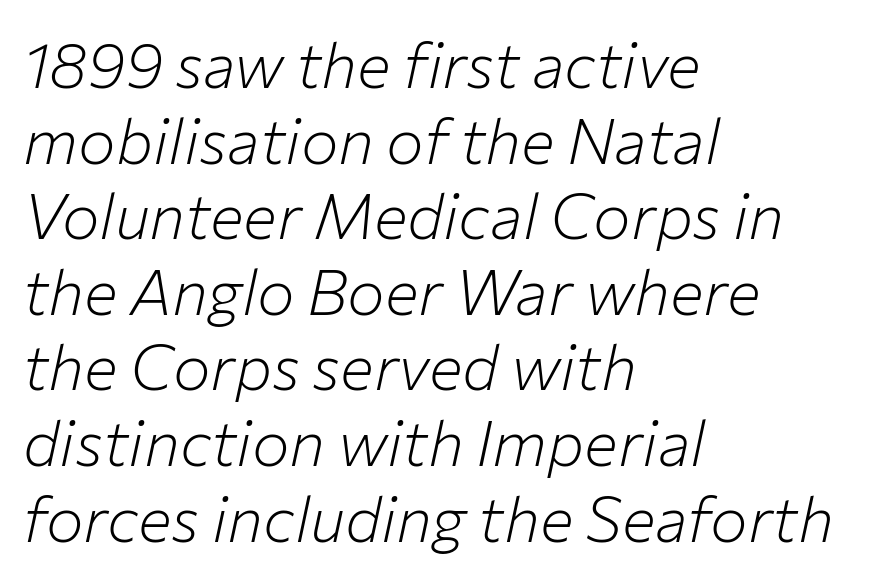
The face used here is rendered with its standard letterfit. Does the lettering tilt? It does — this is italic. Rule under the text: the space is simply empty. Counters stay open thanks to moderate or lighter strokes. Caption: multi-line text, flush left, ragged right. This sample has the flowing, uneven cadence of proportional lettering.
